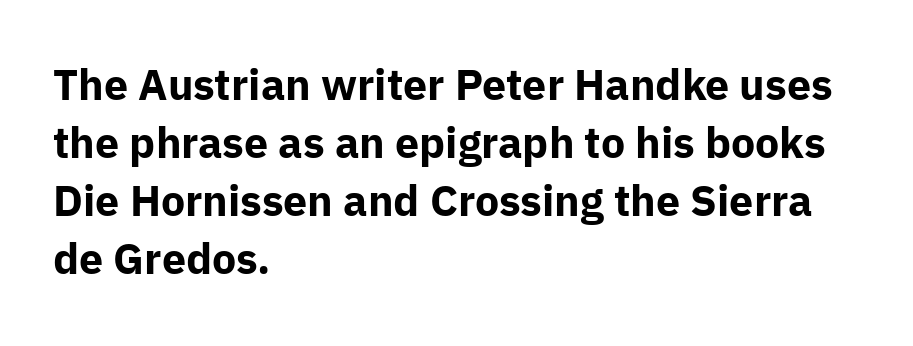
The face used here is proportionally spaced, like ordinary book or web type. Each line starts at the same left margin while the right side varies. Decoration check: the copy has no underline. Does the weight exceed regular? Yes, all the way to bold.
